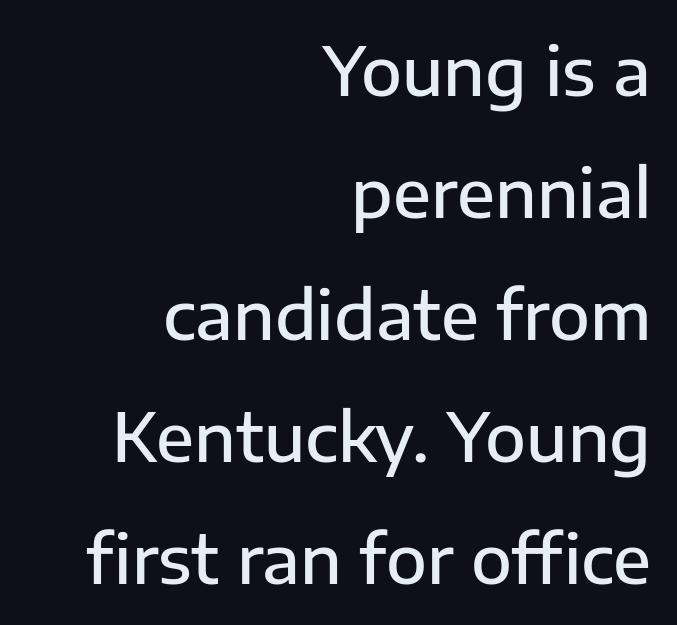
Q: Is the text bold? A: Semi-bold.
Q: Is the text italic (slanted)? A: No, it is upright.
Q: Is the typeface a serif or a sans-serif typeface? A: Sans-serif.
Q: Is the text underlined? A: No.
Q: How is the paragraph aligned? A: Right-aligned.
Q: Is the spacing between letters normal or unusually wide? A: Normal.
Q: Width (condensed, normal, or wide)? A: Normal.
Q: Stroke contrast? A: Low.
Q: x-height? A: Medium.
Q: Monospaced? A: No.
